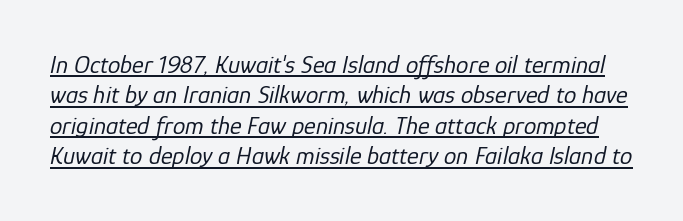
The image shows 25 px text type, italic (leaning right); set line spacing 1.22x, normal letter spacing, underlined.
